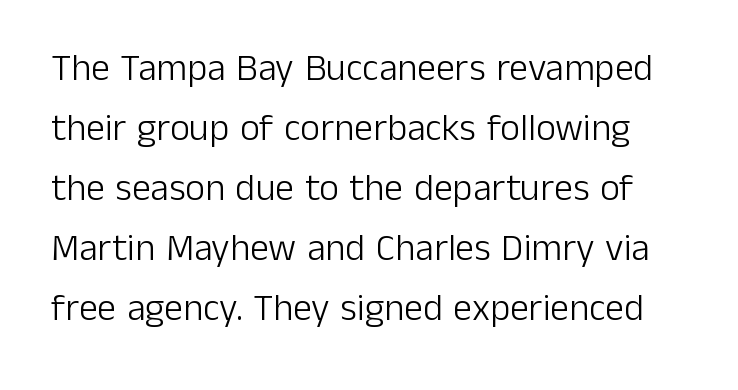
The image shows 38 px light sans-serif type, upright; set normal line spacing (1.58x), normal letter spacing, not underlined; low stroke contrast and a medium x-height.
